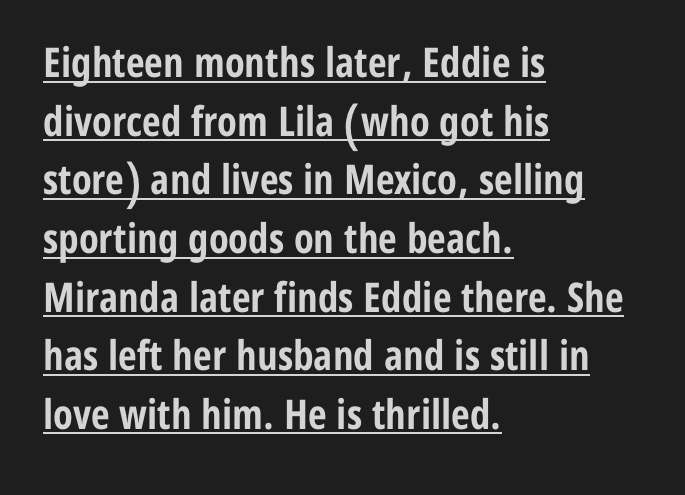
{"serif": "no", "italic": "no", "bold": "yes", "weight": "bold", "width": "condensed", "stroke_contrast": "low", "x_height": "medium", "monospaced": "no", "underline": "yes", "align": "left", "line_spacing": "normal", "line_spacing_ratio": 1.43, "letter_spacing": "normal", "letter_spacing_em": 0.0, "glyph_px": 41}
